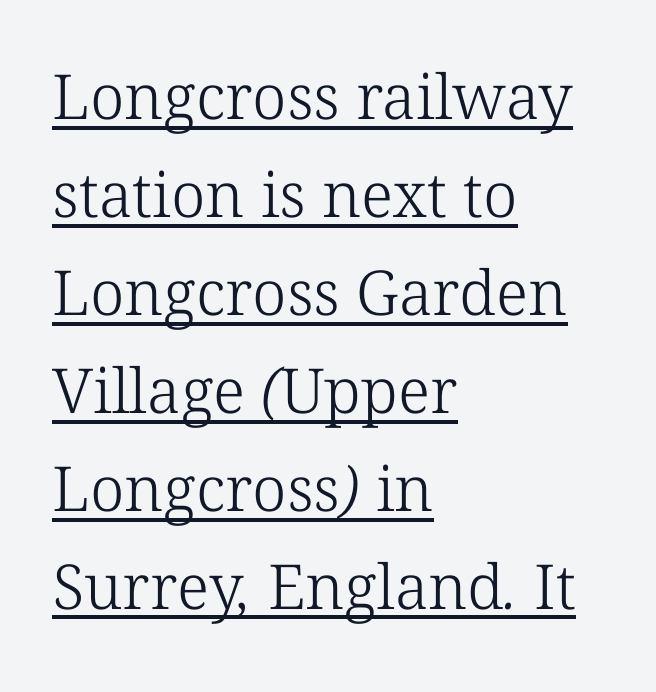
Q: Is the text bold? A: No.
Q: Is the typeface a serif or a sans-serif typeface? A: Serif.
Q: Is the text underlined? A: Yes.
Q: How is the paragraph aligned? A: Left-aligned.
Q: Is the spacing between letters normal or unusually wide? A: Normal.
Q: Is the spacing between lines tight, normal or loose? A: Normal.
Q: Width (condensed, normal, or wide)? A: Normal.
Q: Stroke contrast? A: Low.
Q: x-height? A: Medium.
Q: Monospaced? A: No.
